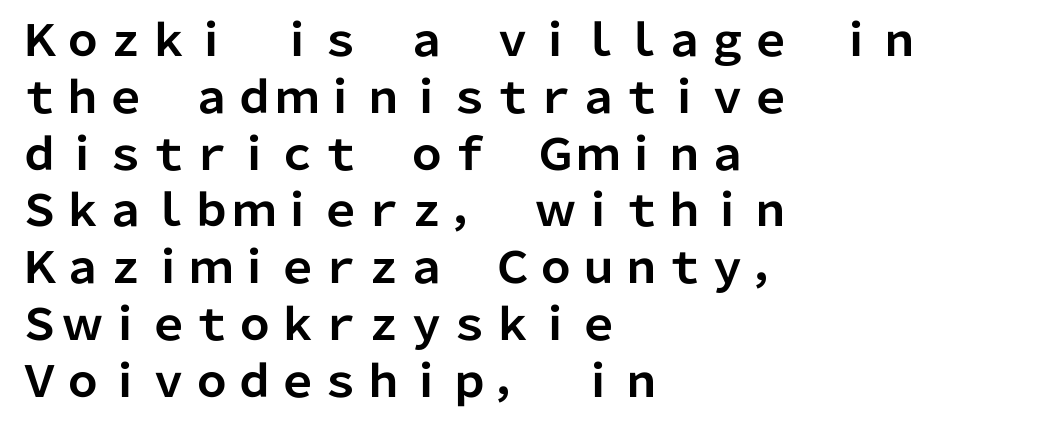
These lines are rendered in a variable-pitch font. Style check: upright. This sample uses a sans-serif face. Notice how the passage keeps a crisp vertical edge on the left only.
